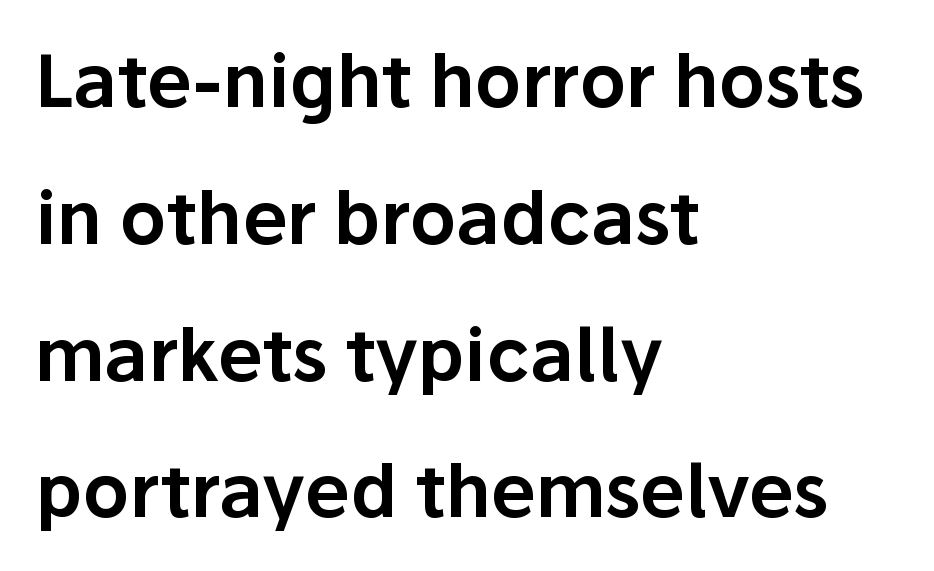
{"serif": "no", "italic": "no", "width": "normal", "stroke_contrast": "low", "x_height": "medium", "monospaced": "no", "underline": "no", "align": "left", "line_spacing": "loose", "line_spacing_ratio": 1.9, "letter_spacing": "normal", "letter_spacing_em": 0.0, "glyph_px": 72}
